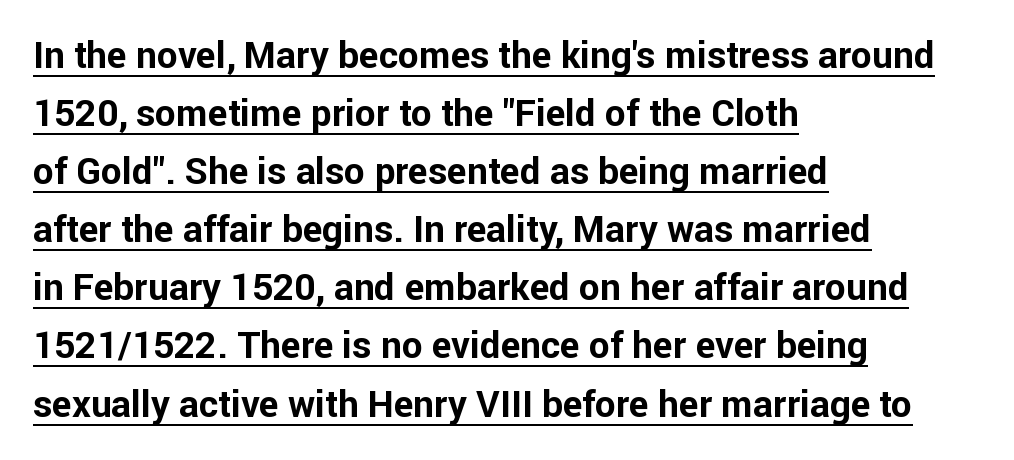
The image shows 37 px bold sans-serif type, upright; set left-aligned, normal line spacing (1.57x), normal letter spacing, underlined; low stroke contrast and a medium x-height.
